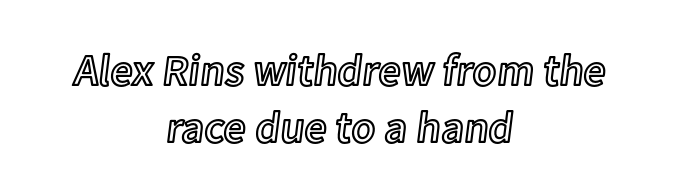
{"width": "normal", "x_height": "medium", "monospaced": "no", "underline": "no", "align": "center", "line_spacing": "normal", "line_spacing_ratio": 1.29, "letter_spacing": "normal", "letter_spacing_em": 0.0, "glyph_px": 44}
